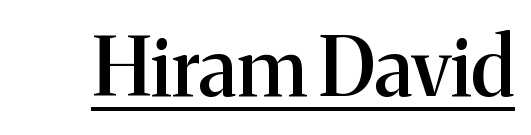
What stands out about the letter spacing? Nothing — it is the standard amount. The glyphs are accompanied by a horizontal stroke just below them. Each glyph is drawn with semibold strokes, heavier than normal yet not fully bold. The typography opts for an upright posture over an oblique one. Typographically, this falls in the serif category. Proportional: the letters do not fall into vertical columns.
